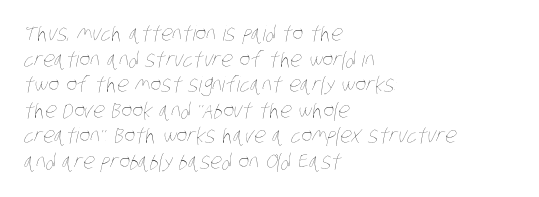
Descenders are the only things crossing below the line. No extra tracking has been applied to these lines. A quiet, ordinary-to-light weight characterises the typeface. Alignment: flush left.
